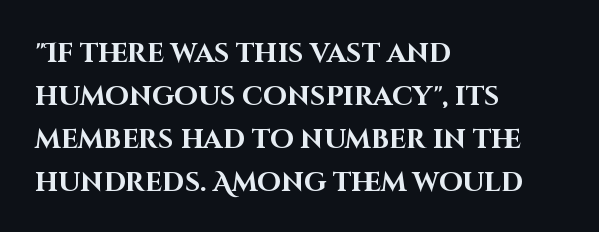
{"italic": "no", "bold": "yes", "underline": "no", "align": "left", "line_spacing": "normal", "line_spacing_ratio": 1.59, "letter_spacing": "normal", "letter_spacing_em": 0.0, "glyph_px": 27}
